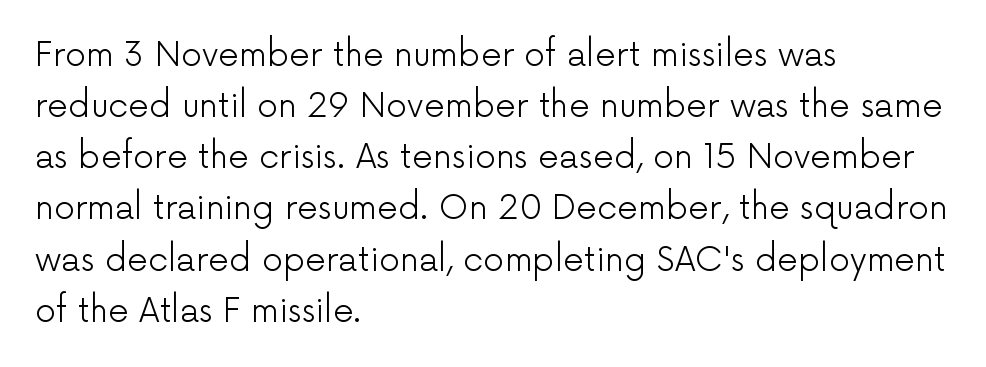
Each letter keeps its own natural width here, so spacing adapts to shape. Horizontally, the lines are justified to the leading edge only. The type sits square on the baseline with zero lean. Glance below the letters and you will spot only blank space.
